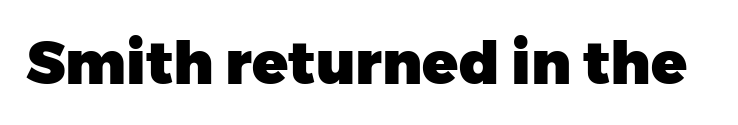
Q: Is the text bold? A: Yes.
Q: Is the text italic (slanted)? A: No, it is upright.
Q: Is the typeface a serif or a sans-serif typeface? A: Sans-serif.
Q: Is the text underlined? A: No.
Q: Is the spacing between letters normal or unusually wide? A: Normal.
Q: Width (condensed, normal, or wide)? A: Normal.
Q: Stroke contrast? A: Low.
Q: x-height? A: Medium.
Q: Monospaced? A: No.
